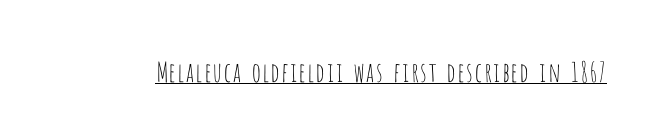
{"italic": "no", "bold": "no", "underline": "yes", "letter_spacing": "normal", "letter_spacing_em": 0.0, "glyph_px": 27}
